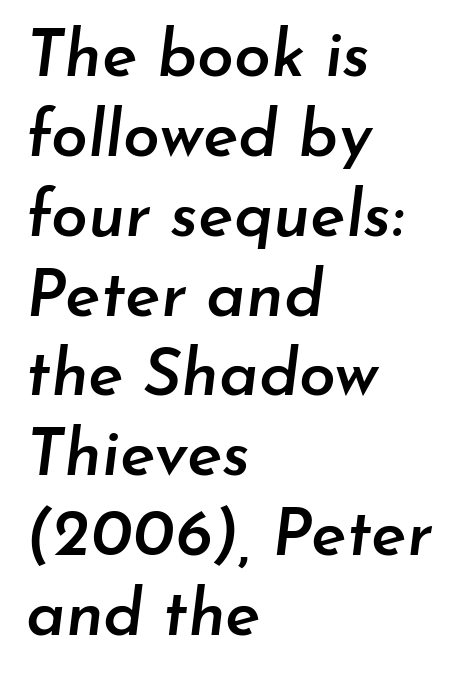
The image shows 66 px semibold type, italic (leaning right); set left-aligned, line spacing 1.21x, normal letter spacing, not underlined; low stroke contrast and a small x-height.
